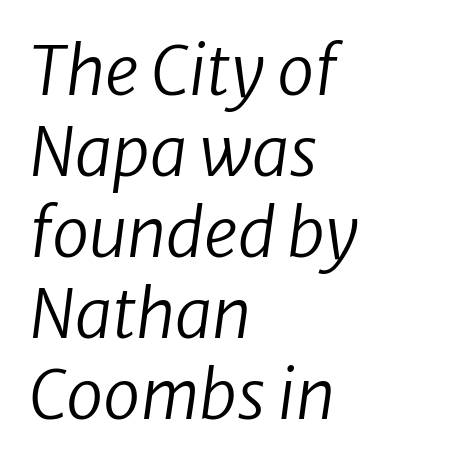
{"serif": "no", "bold": "no", "weight": "regular", "width": "normal", "stroke_contrast": "low", "x_height": "medium", "monospaced": "no", "underline": "no", "align": "left", "line_spacing_ratio": 1.21, "letter_spacing": "normal", "letter_spacing_em": 0.0, "glyph_px": 67}
